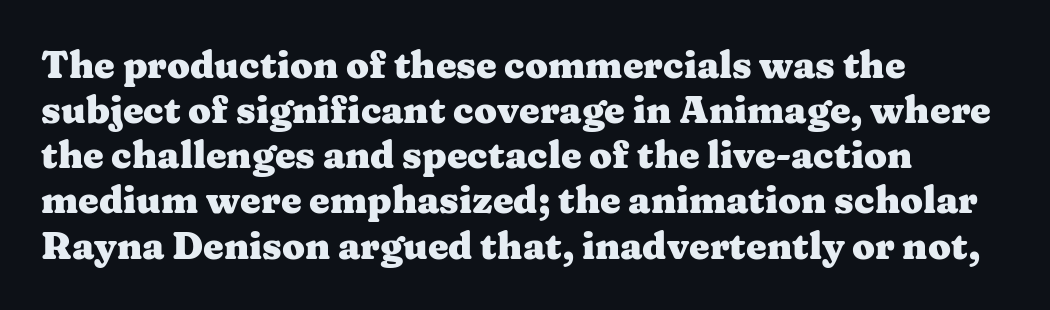
A dark, heavy texture on the line: the type is bold. Note the varied advance widths — an 'i' is clearly narrower than an 'm'. Unlike a clean sans, this face finishes its strokes with serifs. All the whitespace from short lines collects on the right.
